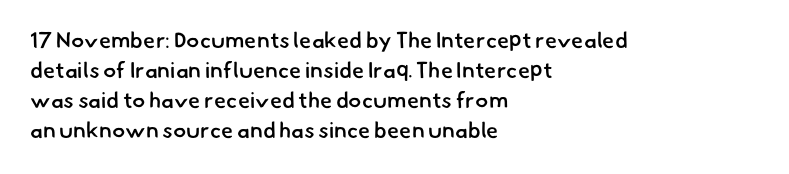
The image shows 22 px text type; set left-aligned, normal line spacing (1.37x), normal letter spacing, not underlined.
